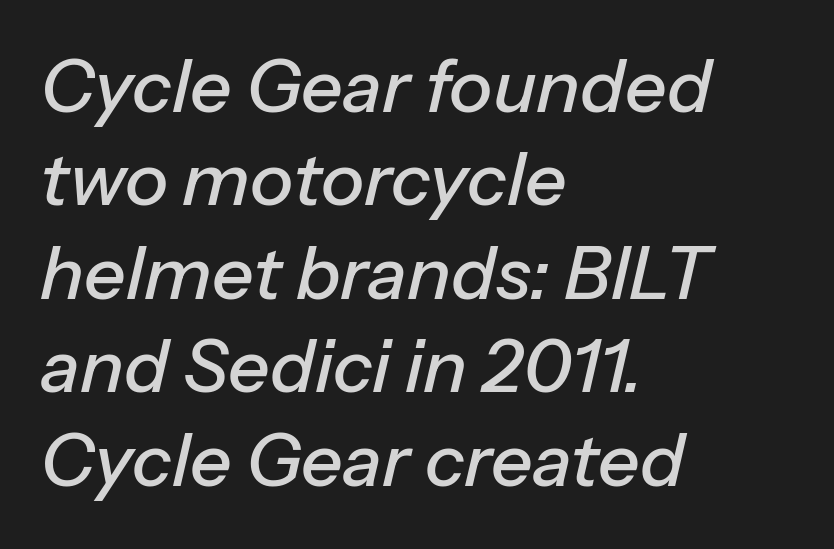
{"italic": "yes", "lean": "right", "slant_degrees": 13, "width": "normal", "stroke_contrast": "low", "x_height": "medium", "monospaced": "no", "underline": "no", "align": "left", "line_spacing": "normal", "line_spacing_ratio": 1.28, "letter_spacing": "normal", "letter_spacing_em": 0.0, "glyph_px": 73}
